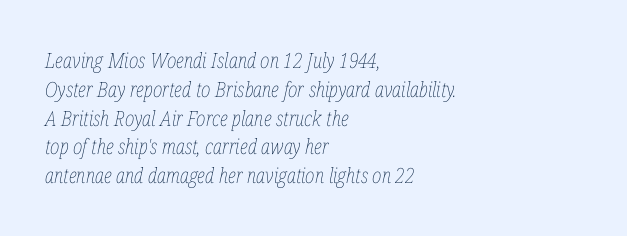
{"italic": "yes", "lean": "right", "slant_degrees": 12, "bold": "no", "underline": "no", "align": "left", "line_spacing": "normal", "line_spacing_ratio": 1.37, "letter_spacing": "normal", "letter_spacing_em": 0.0, "glyph_px": 21}
